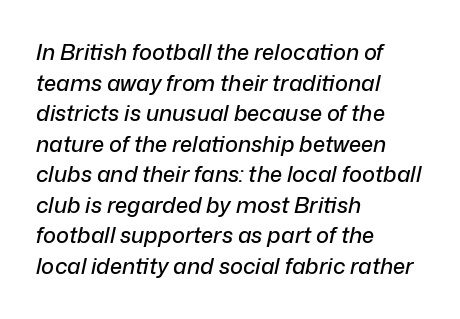
Q: Is the text italic (slanted)? A: Yes, it leans right by about 12 degrees.
Q: Is the text underlined? A: No.
Q: How is the paragraph aligned? A: Left-aligned.
Q: Is the spacing between letters normal or unusually wide? A: Normal.
Q: Is the spacing between lines tight, normal or loose? A: Normal.
